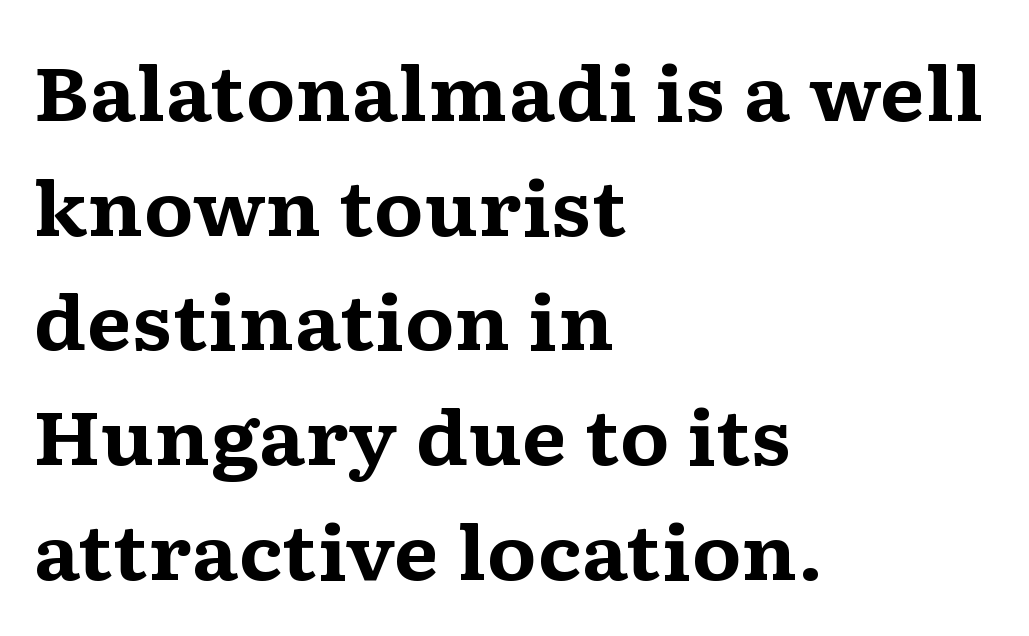
Q: Is the text bold? A: Yes.
Q: Is the text italic (slanted)? A: No, it is upright.
Q: Is the typeface a serif or a sans-serif typeface? A: Serif.
Q: Is the text underlined? A: No.
Q: How is the paragraph aligned? A: Left-aligned.
Q: Is the spacing between letters normal or unusually wide? A: Normal.
Q: Is the spacing between lines tight, normal or loose? A: Normal.
Q: Width (condensed, normal, or wide)? A: Wide.
Q: Stroke contrast? A: Medium.
Q: x-height? A: Medium.
Q: Monospaced? A: No.
